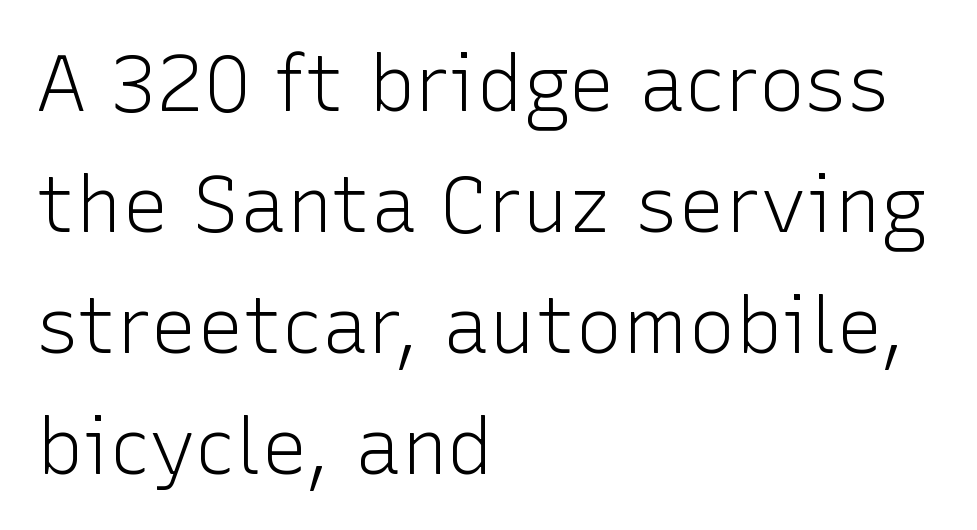
{"serif": "no", "italic": "no", "bold": "no", "weight": "light", "width": "normal", "stroke_contrast": "low", "x_height": "medium", "monospaced": "no", "underline": "no", "align": "left", "line_spacing": "normal", "line_spacing_ratio": 1.55, "letter_spacing": "normal", "letter_spacing_em": 0.0, "glyph_px": 78}
